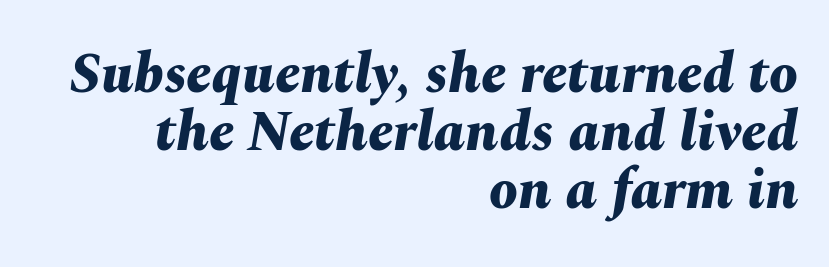
Alignment: flush right. Here the glyphs are tracked normally, forming tight word shapes. Successive baselines arrive quickly, one right under another. Looks like regular typesetting: each glyph gets only the width it needs.
